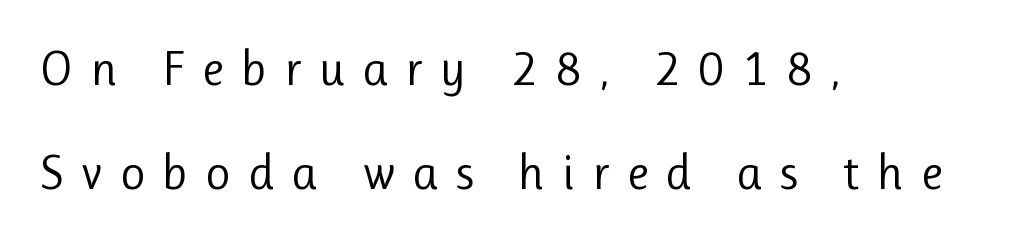
{"serif": "no", "italic": "no", "bold": "no", "weight": "regular", "width": "normal", "stroke_contrast": "low", "x_height": "medium", "monospaced": "no", "underline": "no", "align": "left", "line_spacing": "loose", "line_spacing_ratio": 2.13, "letter_spacing": "wide", "letter_spacing_em": 0.35, "glyph_px": 49}
